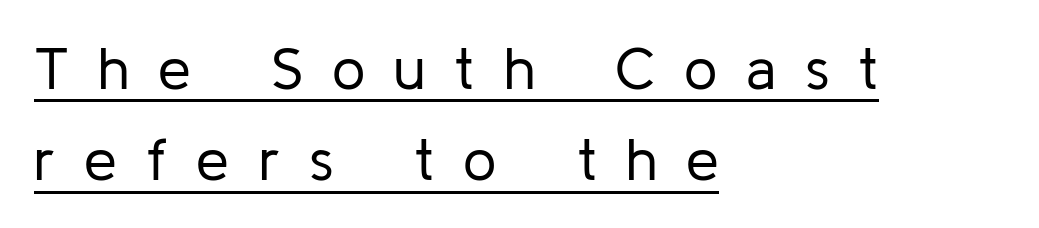
Q: Is the text bold? A: No.
Q: Is the text italic (slanted)? A: No, it is upright.
Q: Is the typeface a serif or a sans-serif typeface? A: Sans-serif.
Q: Is the text underlined? A: Yes.
Q: How is the paragraph aligned? A: Left-aligned.
Q: Is the spacing between letters normal or unusually wide? A: Unusually wide.
Q: Is the spacing between lines tight, normal or loose? A: Normal.
Q: Width (condensed, normal, or wide)? A: Normal.
Q: Stroke contrast? A: Low.
Q: x-height? A: Medium.
Q: Monospaced? A: No.
